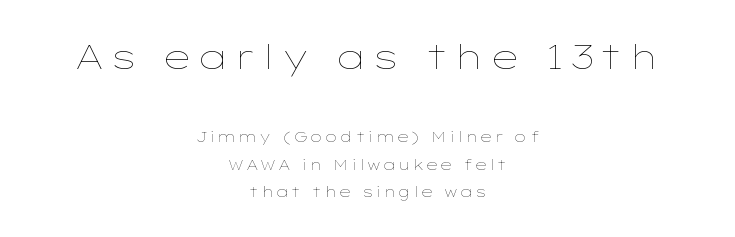
The strip under each line holds only bare page. The font's upright variant was chosen for this text. Baseline-to-baseline distance is far greater than the letter height. A typesetter would call this proportional, since set widths differ per character. Reading top to bottom, the characters get smaller at the block break.
